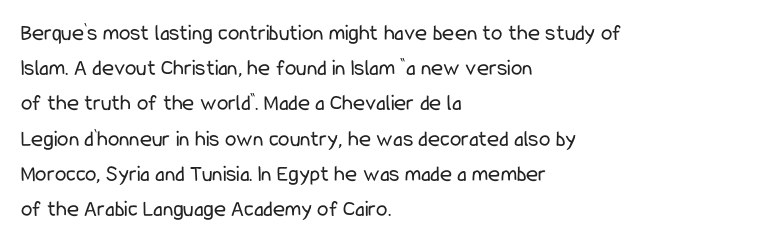
Q: Is the text bold? A: No.
Q: Is the text italic (slanted)? A: No, it is upright.
Q: Is the text underlined? A: No.
Q: How is the paragraph aligned? A: Left-aligned.
Q: Is the spacing between letters normal or unusually wide? A: Normal.
Q: Is the spacing between lines tight, normal or loose? A: Normal.
